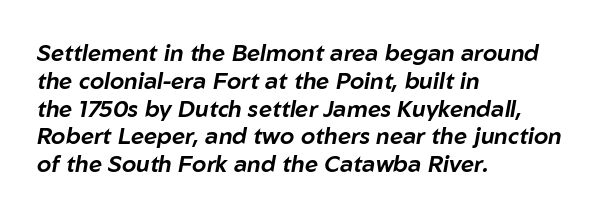
Q: Is the text italic (slanted)? A: Yes, it leans right by about 10 degrees.
Q: Is the text underlined? A: No.
Q: How is the paragraph aligned? A: Left-aligned.
Q: Is the spacing between letters normal or unusually wide? A: Normal.
